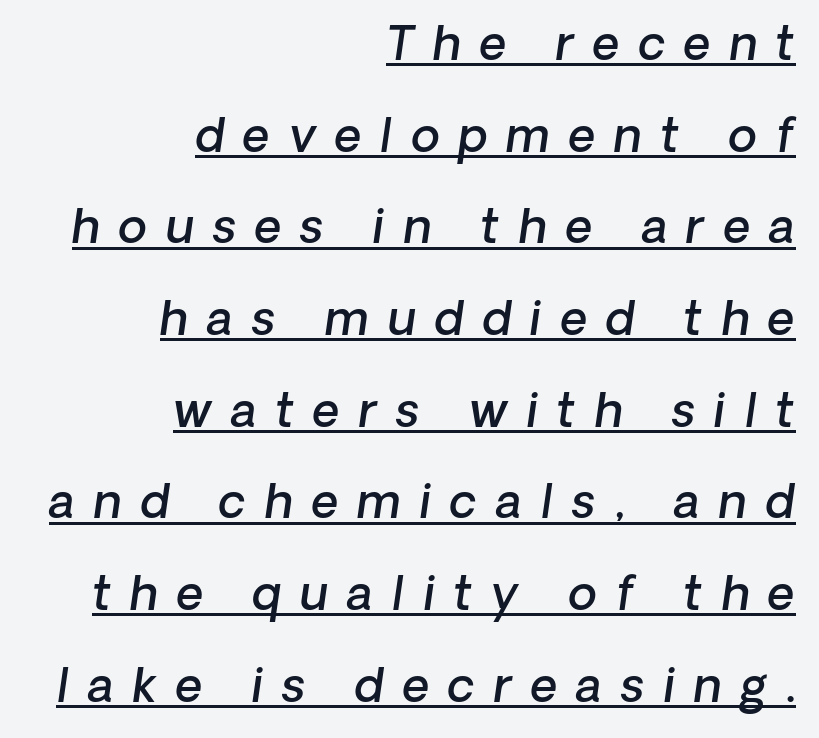
The image shows 47 px semibold type, italic (leaning right); set right-aligned, loose line spacing (1.95x), unusually wide letter spacing (+0.4 em), underlined; low stroke contrast and a medium x-height.
